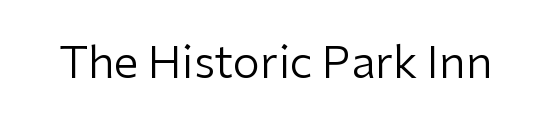
The image shows 44 px regular-weight sans-serif type, upright; set normal letter spacing, not underlined; low stroke contrast and a medium x-height.
